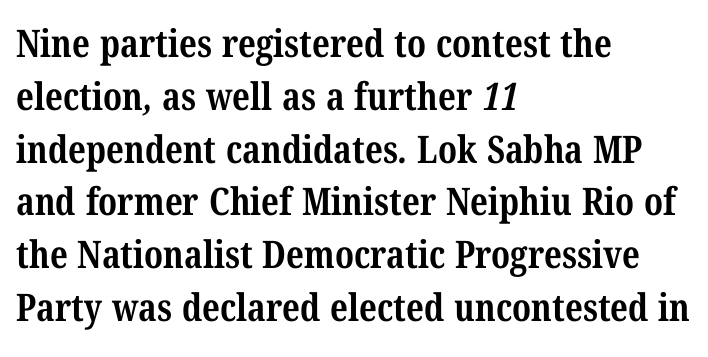
{"serif": "yes", "bold": "yes", "weight": "bold", "width": "condensed", "stroke_contrast": "medium", "x_height": "medium", "monospaced": "no", "underline": "no", "align": "left", "line_spacing": "normal", "line_spacing_ratio": 1.39, "letter_spacing": "normal", "letter_spacing_em": 0.0, "glyph_px": 38}
